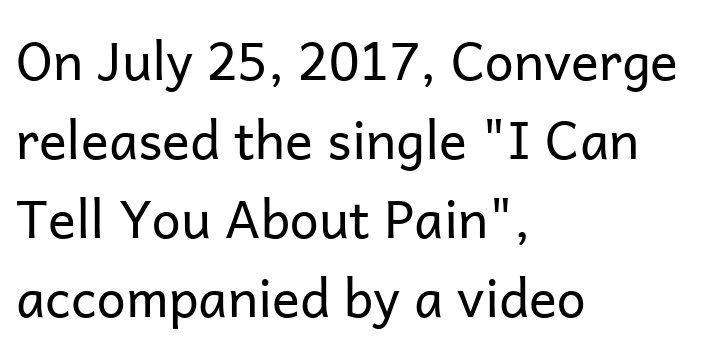
No word sits above an underline. Teacher's note: observe the even left margin — that is flush-left alignment. The passage shown is typed in a proportional face where columns would drift. Students, observe: this is what conventionally led text looks like. The weight would be labelled regular, book, light, or lighter still. The typography opts for an upright posture over an oblique one.
